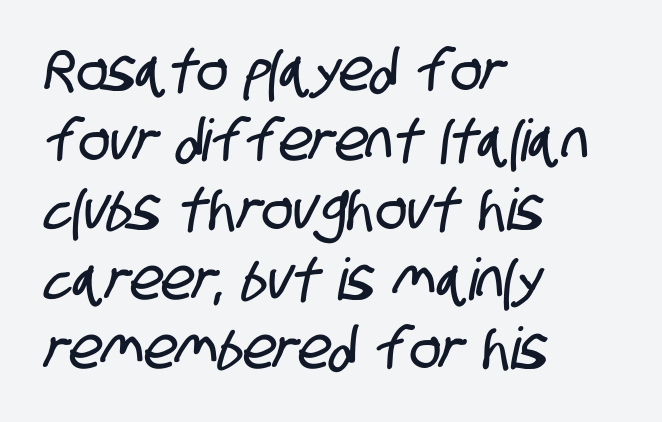
{"serif": "no", "width": "condensed", "stroke_contrast": "low", "x_height": "large", "monospaced": "no", "underline": "no", "align": "left", "line_spacing_ratio": 1.2, "letter_spacing": "normal", "letter_spacing_em": 0.0, "glyph_px": 58}
